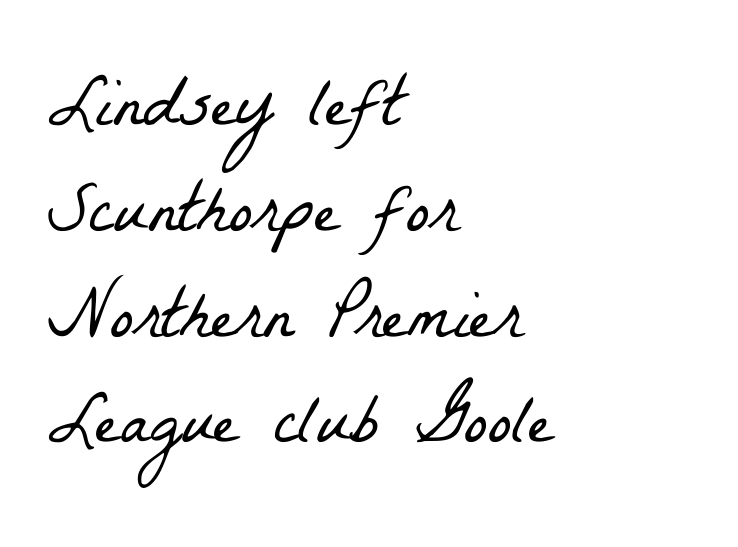
Q: Is the text bold? A: No.
Q: Is the typeface a serif or a sans-serif typeface? A: Serif.
Q: Is the text underlined? A: No.
Q: How is the paragraph aligned? A: Left-aligned.
Q: Is the spacing between letters normal or unusually wide? A: Normal.
Q: Is the spacing between lines tight, normal or loose? A: Normal.
Q: Width (condensed, normal, or wide)? A: Condensed.
Q: Stroke contrast? A: Low.
Q: x-height? A: Medium.
Q: Monospaced? A: No.
